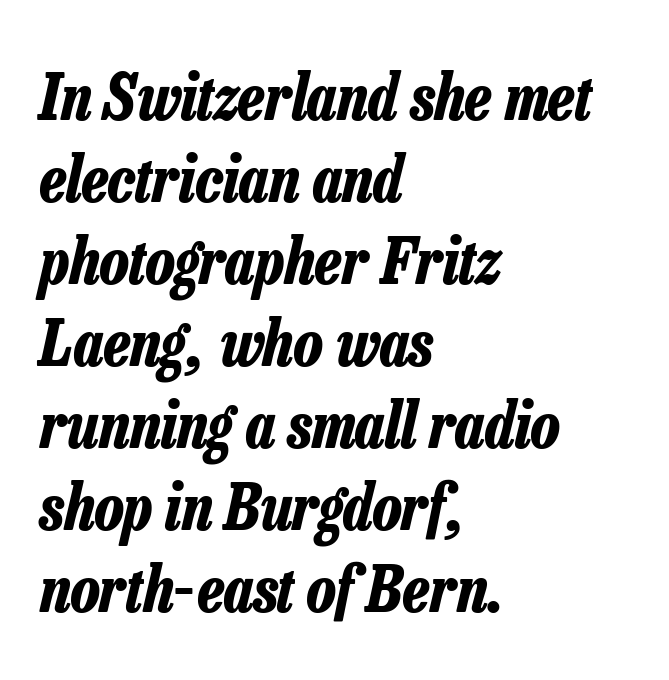
The image shows 64 px bold, condensed type, italic (leaning right); set left-aligned, normal line spacing (1.28x), normal letter spacing, not underlined; low stroke contrast and a medium x-height.
